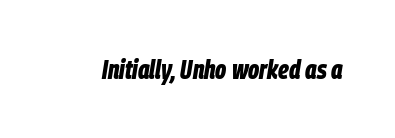
{"italic": "yes", "lean": "right", "slant_degrees": 9, "bold": "yes", "underline": "no", "letter_spacing": "normal", "letter_spacing_em": 0.0, "glyph_px": 27}
